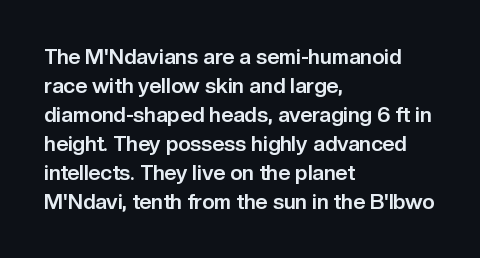
The image shows 21 px bold type, upright; set left-aligned, normal line spacing (1.38x), normal letter spacing, not underlined.
